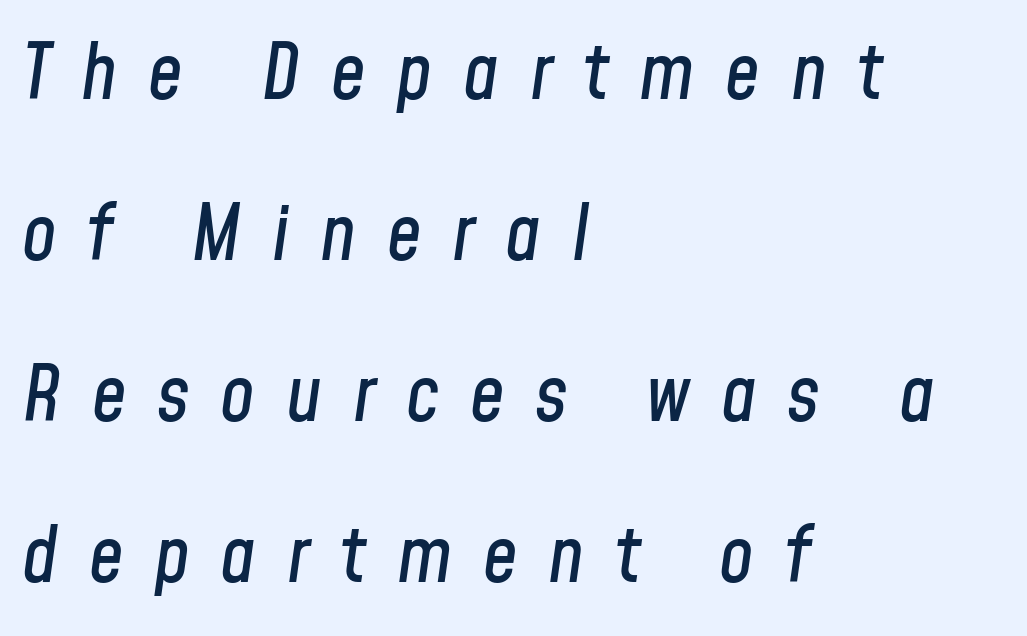
Is this a fixed-width face? No — the glyphs have proportional, varying widths. Is the block centered? No — it sits flush against the left margin. These lines have a slow, spaced-out rhythm from letter to letter. You can tell it's italic because the verticals aren't actually vertical. The passage shown stacks its lines with a broad gap. Check under the words: just untouched page.
